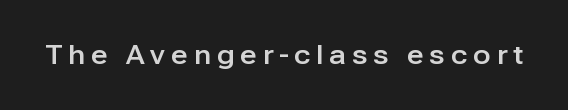
Q: Is the text italic (slanted)? A: No, it is upright.
Q: Is the text underlined? A: No.
Q: Is the spacing between letters normal or unusually wide? A: Unusually wide.
